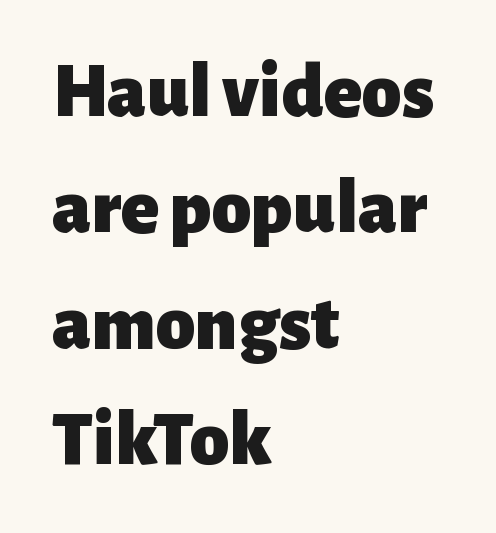
The image shows 79 px heavy sans-serif type, upright; set left-aligned, normal line spacing (1.47x), normal letter spacing, not underlined; low stroke contrast and a medium x-height.
